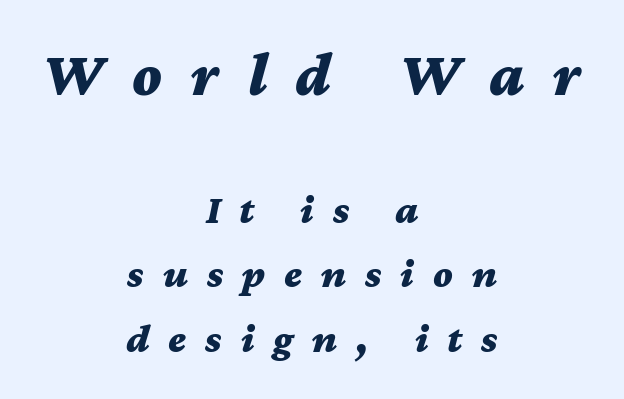
Q: Is the text bold? A: Yes.
Q: Is the text italic (slanted)? A: Yes, it leans right by about 12 degrees.
Q: Is the text underlined? A: No.
Q: How is the paragraph aligned? A: Centered.
Q: Is the spacing between letters normal or unusually wide? A: Unusually wide.
Q: Is the spacing between lines tight, normal or loose? A: Normal.
Q: Which block of text is set in a larger size, the first (top) or the second (bottom)? A: The first (top) one.
Q: Width (condensed, normal, or wide)? A: Wide.
Q: Stroke contrast? A: Medium.
Q: x-height? A: Medium.
Q: Monospaced? A: No.
